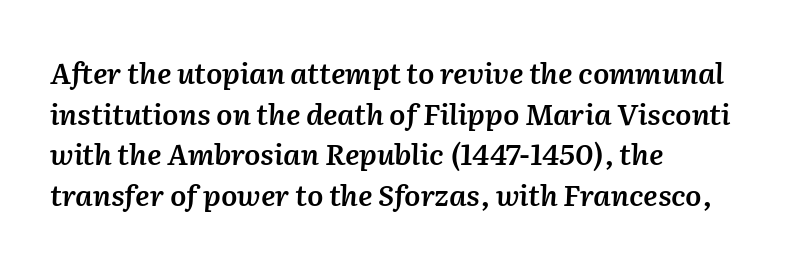
The image shows 29 px semibold type, italic (leaning right); set left-aligned, normal line spacing (1.4x), normal letter spacing, not underlined; medium stroke contrast and a medium x-height.
